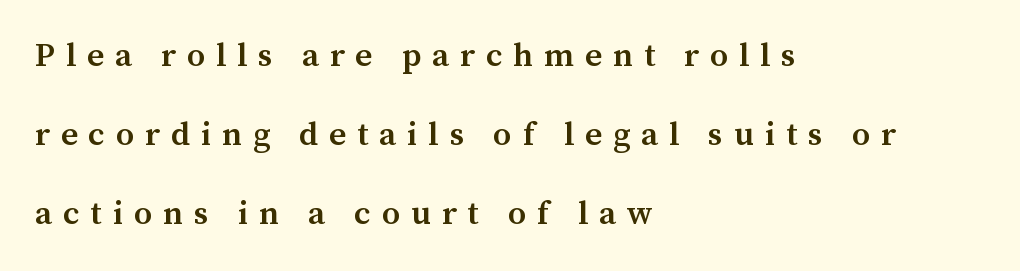
Q: Is the text bold? A: Semi-bold.
Q: Is the text italic (slanted)? A: No, it is upright.
Q: Is the typeface a serif or a sans-serif typeface? A: Serif.
Q: Is the text underlined? A: No.
Q: How is the paragraph aligned? A: Left-aligned.
Q: Is the spacing between letters normal or unusually wide? A: Unusually wide.
Q: Is the spacing between lines tight, normal or loose? A: Loose.
Q: Width (condensed, normal, or wide)? A: Normal.
Q: Stroke contrast? A: Medium.
Q: x-height? A: Medium.
Q: Monospaced? A: No.
